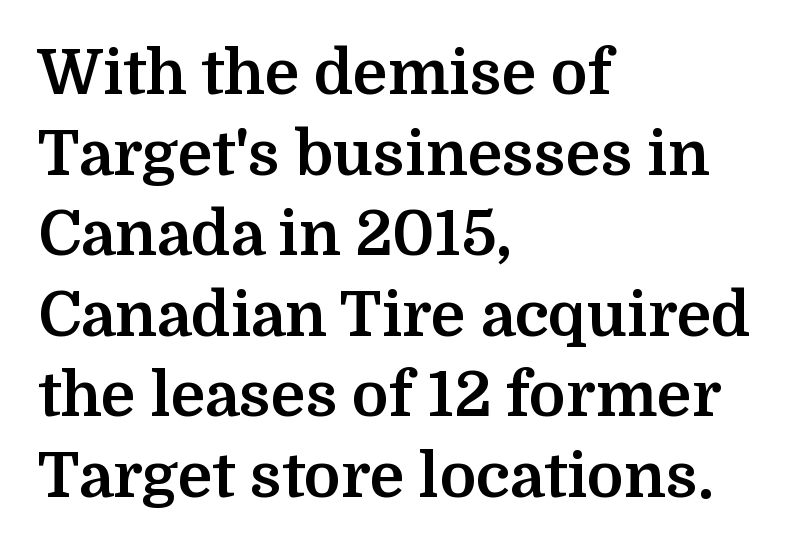
Q: Is the text bold? A: Yes.
Q: Is the text italic (slanted)? A: No, it is upright.
Q: Is the typeface a serif or a sans-serif typeface? A: Serif.
Q: Is the text underlined? A: No.
Q: How is the paragraph aligned? A: Left-aligned.
Q: Is the spacing between letters normal or unusually wide? A: Normal.
Q: Is the spacing between lines tight, normal or loose? A: Normal.
Q: Width (condensed, normal, or wide)? A: Normal.
Q: Stroke contrast? A: Medium.
Q: x-height? A: Medium.
Q: Monospaced? A: No.
